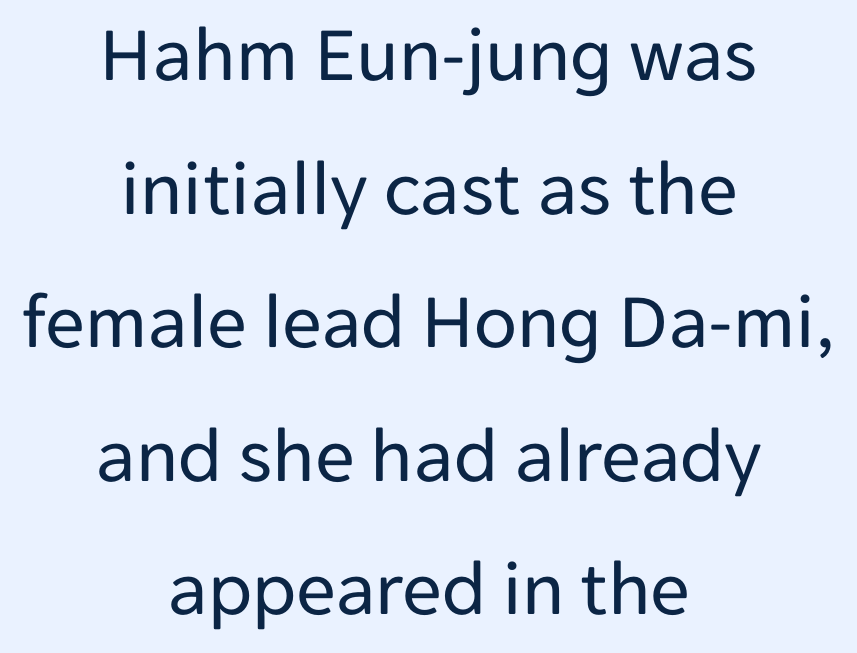
The image shows 79 px regular-weight sans-serif type, upright; set centered, normal line spacing (1.69x), normal letter spacing, not underlined; low stroke contrast and a medium x-height.
